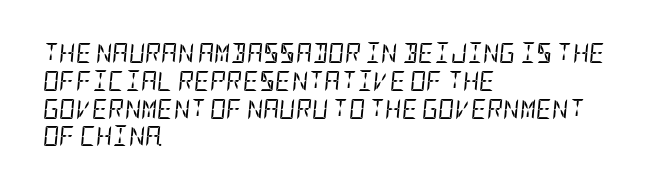
Q: Is the text bold? A: No.
Q: Is the text italic (slanted)? A: Yes, it leans right by about 5 degrees.
Q: Is the text underlined? A: No.
Q: How is the paragraph aligned? A: Left-aligned.
Q: Is the spacing between letters normal or unusually wide? A: Normal.
Q: Is the spacing between lines tight, normal or loose? A: Normal.
